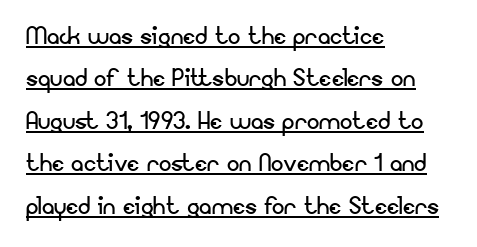
{"serif": "no", "italic": "no", "bold": "no", "weight": "regular", "width": "normal", "stroke_contrast": "low", "x_height": "small", "monospaced": "no", "underline": "yes", "align": "left", "line_spacing": "normal", "line_spacing_ratio": 1.37, "letter_spacing": "normal", "letter_spacing_em": 0.0, "glyph_px": 31}
